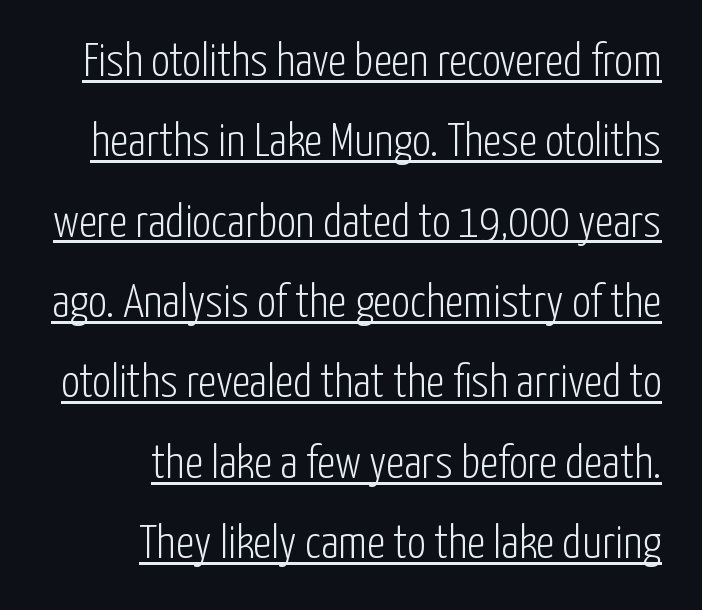
{"serif": "no", "italic": "no", "bold": "no", "weight": "light", "width": "condensed", "stroke_contrast": "low", "x_height": "medium", "monospaced": "no", "underline": "yes", "align": "right", "line_spacing_ratio": 1.71, "letter_spacing": "normal", "letter_spacing_em": 0.0, "glyph_px": 47}
